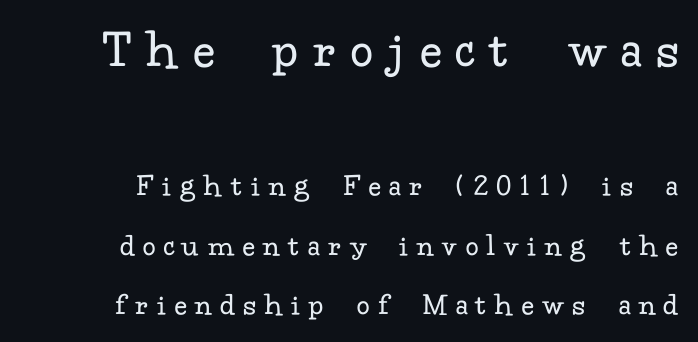
The image shows 56 px regular-weight serif type, upright; set right-aligned, line spacing 1.85x, unusually wide letter spacing (+0.29 em), not underlined; the first (top) block is 1.75x larger; low stroke contrast and a small x-height.
